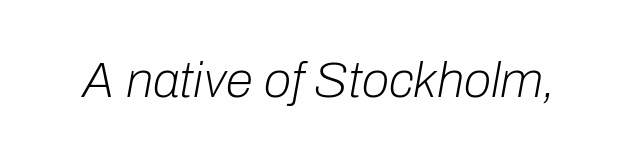
These lines are rendered in a variable-pitch font. Type without underlining. Between one letter and the next there's only the usual sliver of space. Posture: slanted. Letters have the restrained weight of plain body copy at most.
